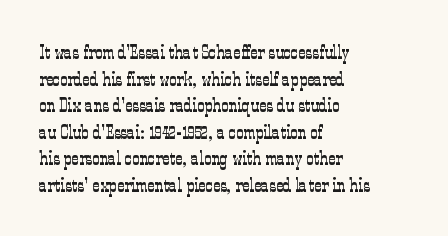
{"italic": "no", "bold": "no", "underline": "no", "align": "left", "line_spacing": "normal", "line_spacing_ratio": 1.33, "letter_spacing": "normal", "letter_spacing_em": 0.0, "glyph_px": 20}
